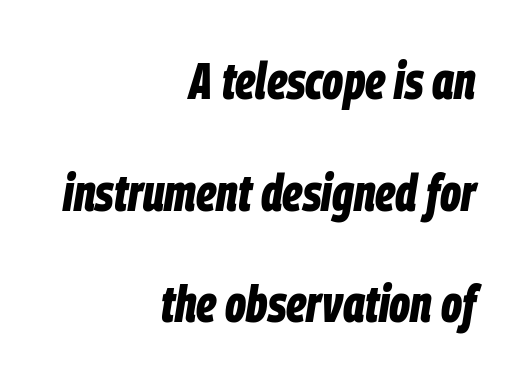
The image shows 51 px bold, condensed type, italic (leaning right); set right-aligned, loose line spacing (2.19x), normal letter spacing, not underlined; low stroke contrast and a large x-height.
